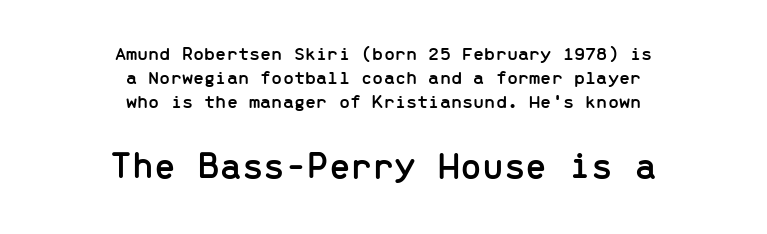
The image shows 39 px sans-serif type, upright, monospaced; set centered, line spacing 1.2x, normal letter spacing, not underlined; the second (bottom) block is 1.95x larger; low stroke contrast and a medium x-height.
